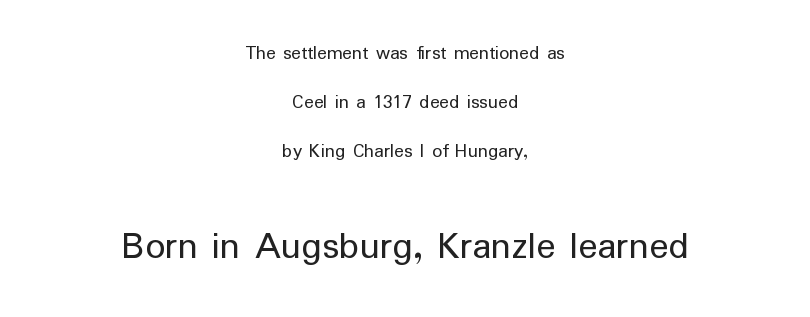
Q: Is the text bold? A: No.
Q: Is the text italic (slanted)? A: No, it is upright.
Q: Is the typeface a serif or a sans-serif typeface? A: Sans-serif.
Q: Is the text underlined? A: No.
Q: How is the paragraph aligned? A: Centered.
Q: Is the spacing between letters normal or unusually wide? A: Normal.
Q: Is the spacing between lines tight, normal or loose? A: Loose.
Q: Which block of text is set in a larger size, the first (top) or the second (bottom)? A: The second (bottom) one.
Q: Width (condensed, normal, or wide)? A: Normal.
Q: Stroke contrast? A: Low.
Q: x-height? A: Medium.
Q: Monospaced? A: No.
